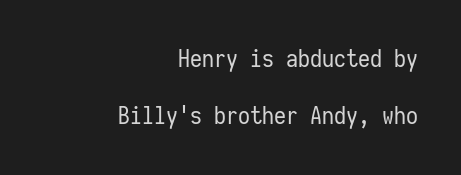
Q: Is the text bold? A: No.
Q: Is the text italic (slanted)? A: No, it is upright.
Q: Is the text underlined? A: No.
Q: How is the paragraph aligned? A: Right-aligned.
Q: Is the spacing between letters normal or unusually wide? A: Normal.
Q: Is the spacing between lines tight, normal or loose? A: Loose.
